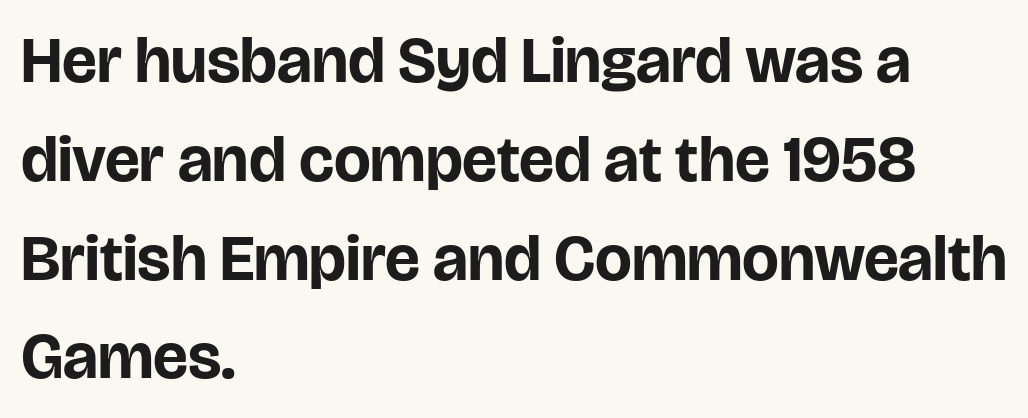
{"serif": "no", "italic": "no", "bold": "yes", "weight": "bold", "width": "normal", "stroke_contrast": "low", "x_height": "large", "monospaced": "no", "underline": "no", "align": "left", "line_spacing": "normal", "line_spacing_ratio": 1.52, "letter_spacing": "normal", "letter_spacing_em": 0.0, "glyph_px": 65}
